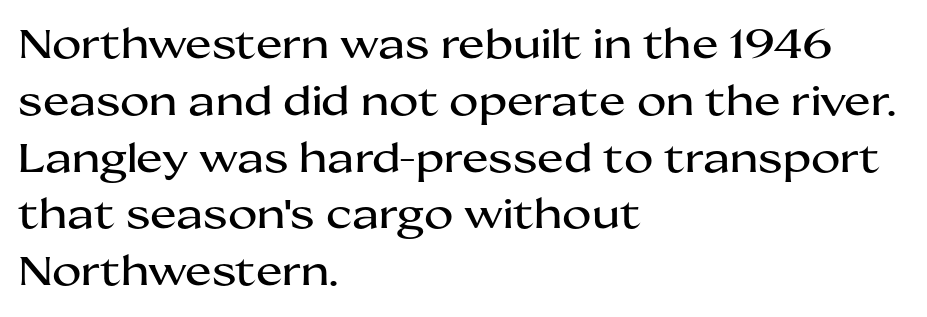
{"italic": "no", "width": "wide", "stroke_contrast": "medium", "x_height": "medium", "monospaced": "no", "underline": "no", "align": "left", "line_spacing": "normal", "line_spacing_ratio": 1.42, "letter_spacing": "normal", "letter_spacing_em": 0.0, "glyph_px": 40}
